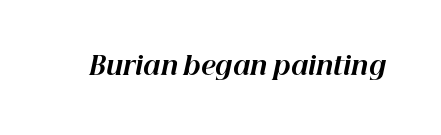
Letters rest on an invisible, unmarked baseline. Compared with typical body copy, the letter spacing here is the same. Rendered with sloped, italic letterforms. Students, this is bold: see how much ink each stroke carries.
